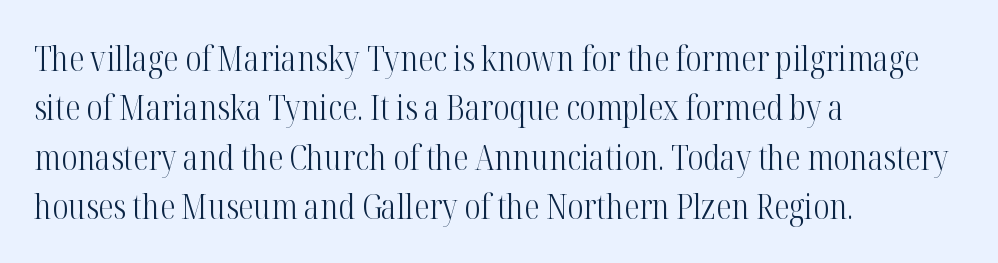
Q: Is the text bold? A: No.
Q: Is the text italic (slanted)? A: No, it is upright.
Q: Is the typeface a serif or a sans-serif typeface? A: Serif.
Q: Is the text underlined? A: No.
Q: How is the paragraph aligned? A: Left-aligned.
Q: Is the spacing between letters normal or unusually wide? A: Normal.
Q: Is the spacing between lines tight, normal or loose? A: Normal.
Q: Width (condensed, normal, or wide)? A: Condensed.
Q: Stroke contrast? A: High.
Q: x-height? A: Medium.
Q: Monospaced? A: No.
